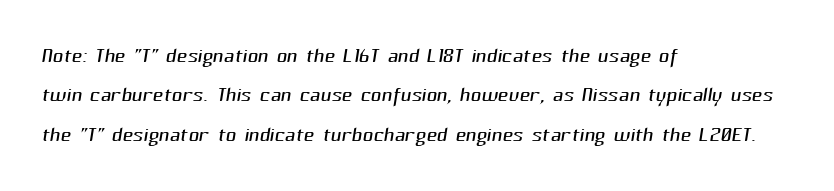
Character widths vary here, with narrow letters taking less room than wide ones. Ink coverage per letter is moderate at most. Just letters on the line, the space beneath them empty. Stroke terminals: plain, sans-serif. Compared with typical body copy, the letter spacing here is the same. Regular leading.
